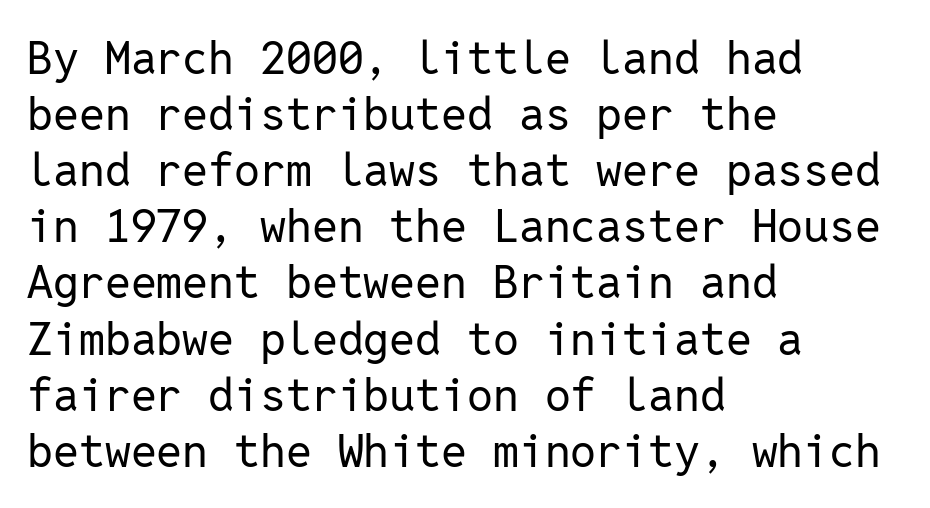
{"serif": "no", "italic": "no", "bold": "no", "weight": "regular", "width": "normal", "stroke_contrast": "low", "x_height": "medium", "monospaced": "yes", "underline": "no", "align": "left", "line_spacing_ratio": 1.22, "letter_spacing": "normal", "letter_spacing_em": 0.0, "glyph_px": 46}
